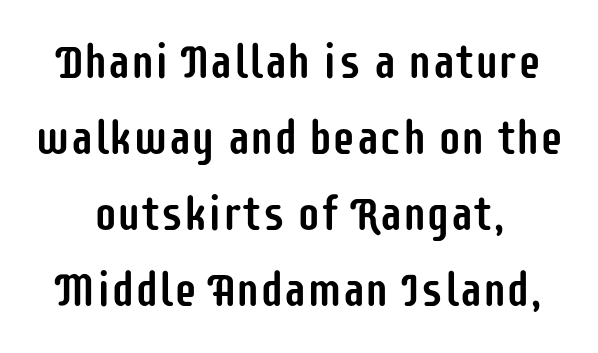
{"serif": "no", "italic": "no", "width": "condensed", "stroke_contrast": "low", "x_height": "large", "monospaced": "no", "underline": "no", "line_spacing": "normal", "line_spacing_ratio": 1.62, "letter_spacing": "normal", "letter_spacing_em": 0.0, "glyph_px": 47}
